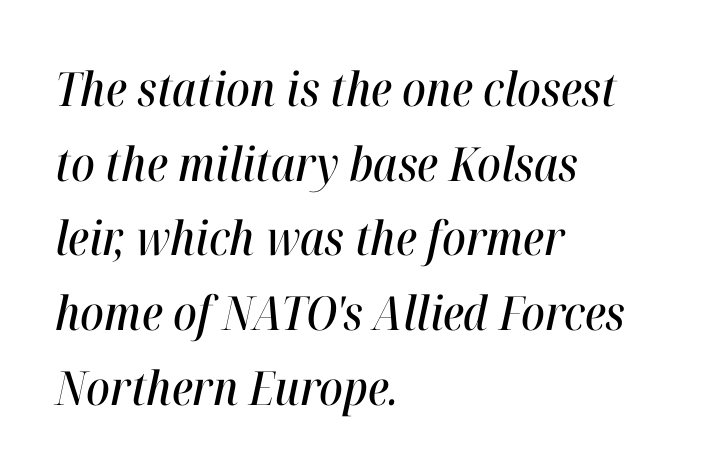
Q: Is the text italic (slanted)? A: Yes, it leans right by about 12 degrees.
Q: Is the text underlined? A: No.
Q: How is the paragraph aligned? A: Left-aligned.
Q: Is the spacing between letters normal or unusually wide? A: Normal.
Q: Is the spacing between lines tight, normal or loose? A: Normal.
Q: Width (condensed, normal, or wide)? A: Condensed.
Q: Stroke contrast? A: High.
Q: x-height? A: Medium.
Q: Monospaced? A: No.
